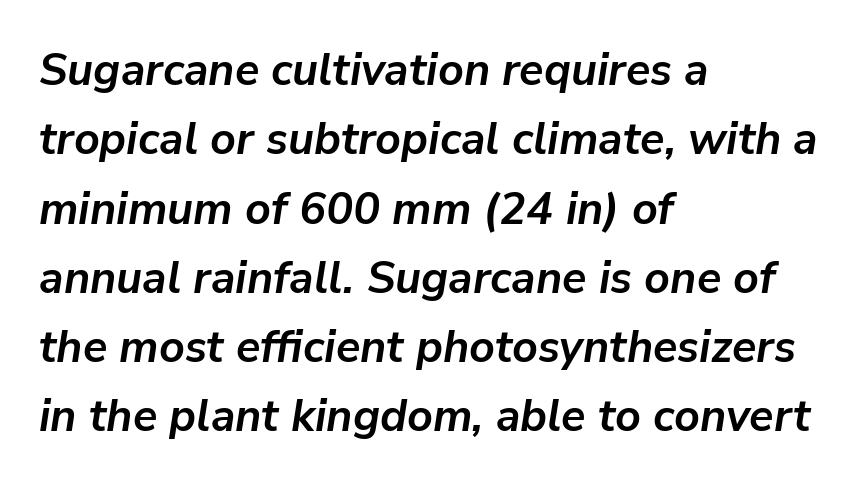
The image shows 45 px semibold type, italic (leaning right); set left-aligned, normal line spacing (1.54x), normal letter spacing, not underlined; low stroke contrast and a medium x-height.
